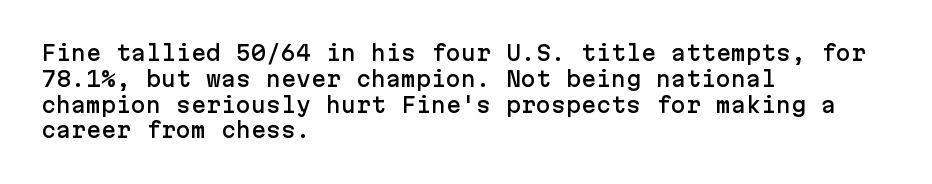
Is there any slant? The stems are plumb. Clear beneath every line of the passage. Nobody touched the tracking dial on this one. Line beginnings align vertically; line endings do not. One glance says typical: line gaps are just what's usual.
